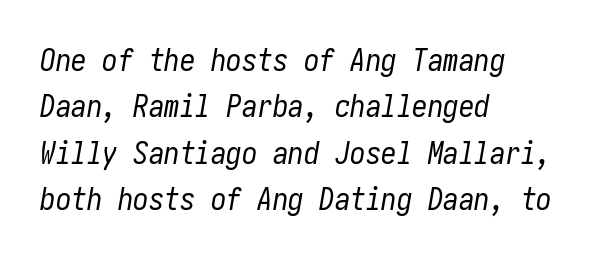
The image shows 31 px regular-weight, condensed type, italic (leaning right); set left-aligned, normal line spacing (1.5x), normal letter spacing, not underlined; low stroke contrast and a medium x-height.
